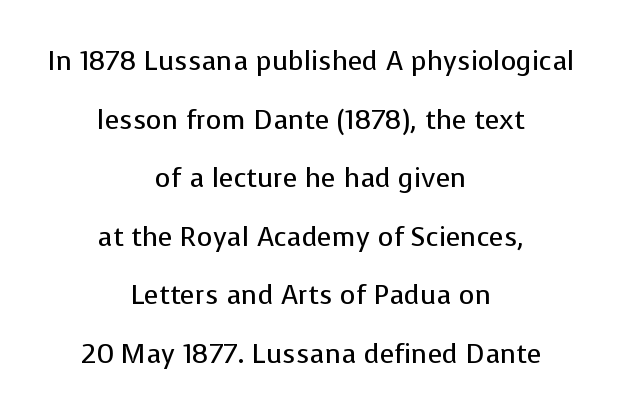
{"italic": "no", "bold": "no", "underline": "no", "align": "center", "line_spacing": "loose", "line_spacing_ratio": 2.17, "letter_spacing": "normal", "letter_spacing_em": 0.0, "glyph_px": 27}
